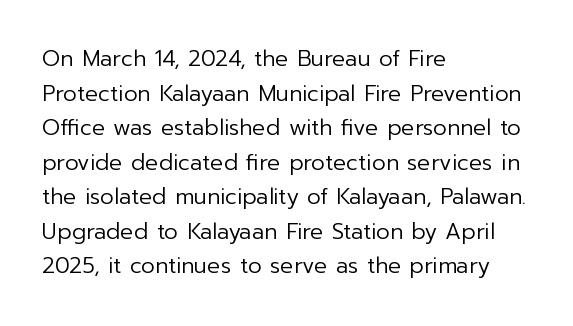
The image shows 22 px text type, upright; set left-aligned, normal line spacing (1.57x), normal letter spacing, not underlined.
